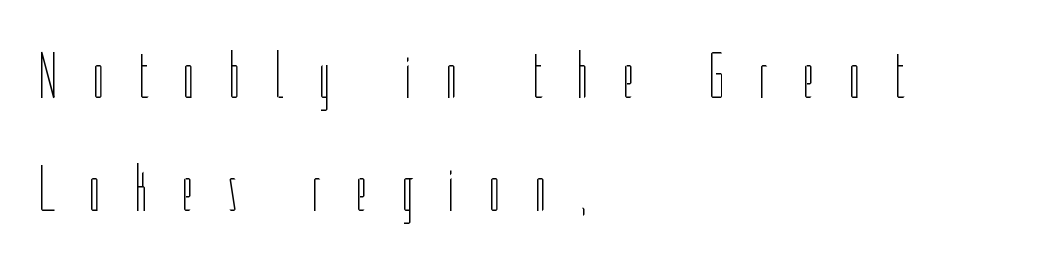
Q: Is the text bold? A: No.
Q: Is the text italic (slanted)? A: No, it is upright.
Q: Is the text underlined? A: No.
Q: How is the paragraph aligned? A: Left-aligned.
Q: Is the spacing between letters normal or unusually wide? A: Unusually wide.
Q: Width (condensed, normal, or wide)? A: Condensed.
Q: Stroke contrast? A: Low.
Q: x-height? A: Medium.
Q: Monospaced? A: No.
